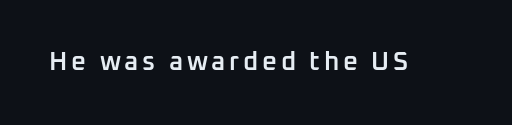
{"italic": "no", "bold": "semi", "underline": "no", "glyph_px": 26}
